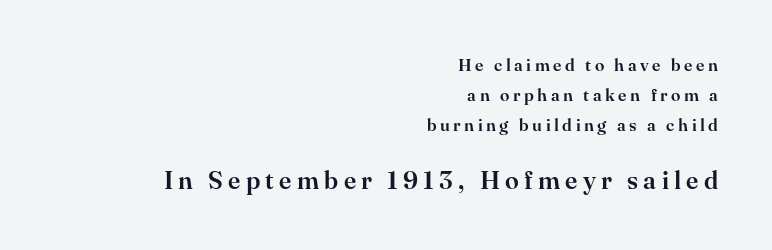
Q: Is the text italic (slanted)? A: No, it is upright.
Q: Is the text underlined? A: No.
Q: How is the paragraph aligned? A: Right-aligned.
Q: Is the spacing between letters normal or unusually wide? A: Unusually wide.
Q: Which block of text is set in a larger size, the first (top) or the second (bottom)? A: The second (bottom) one.
